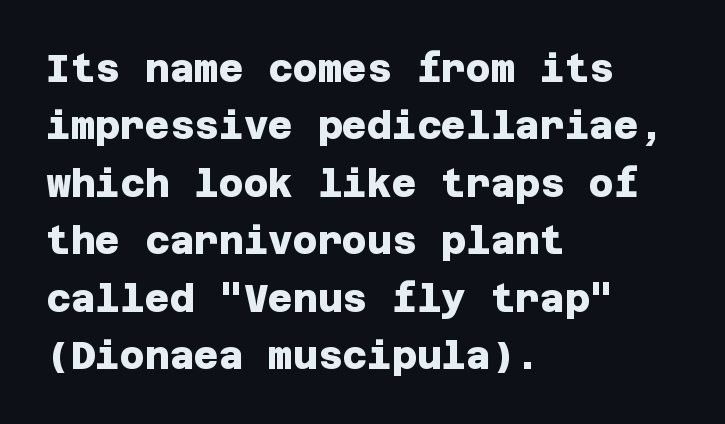
Q: Is the text bold? A: Yes.
Q: Is the typeface a serif or a sans-serif typeface? A: Sans-serif.
Q: Is the text underlined? A: No.
Q: How is the paragraph aligned? A: Left-aligned.
Q: Is the spacing between letters normal or unusually wide? A: Normal.
Q: Is the spacing between lines tight, normal or loose? A: Normal.
Q: Width (condensed, normal, or wide)? A: Normal.
Q: Stroke contrast? A: Low.
Q: x-height? A: Large.
